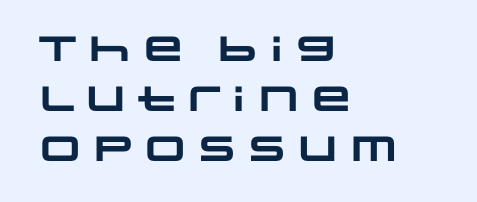
Q: Is the text bold? A: Yes.
Q: Is the typeface a serif or a sans-serif typeface? A: Sans-serif.
Q: Is the text underlined? A: No.
Q: How is the paragraph aligned? A: Left-aligned.
Q: Is the spacing between letters normal or unusually wide? A: Normal.
Q: Is the spacing between lines tight, normal or loose? A: Normal.
Q: Width (condensed, normal, or wide)? A: Wide.
Q: Stroke contrast? A: Low.
Q: x-height? A: Large.
Q: Monospaced? A: No.
